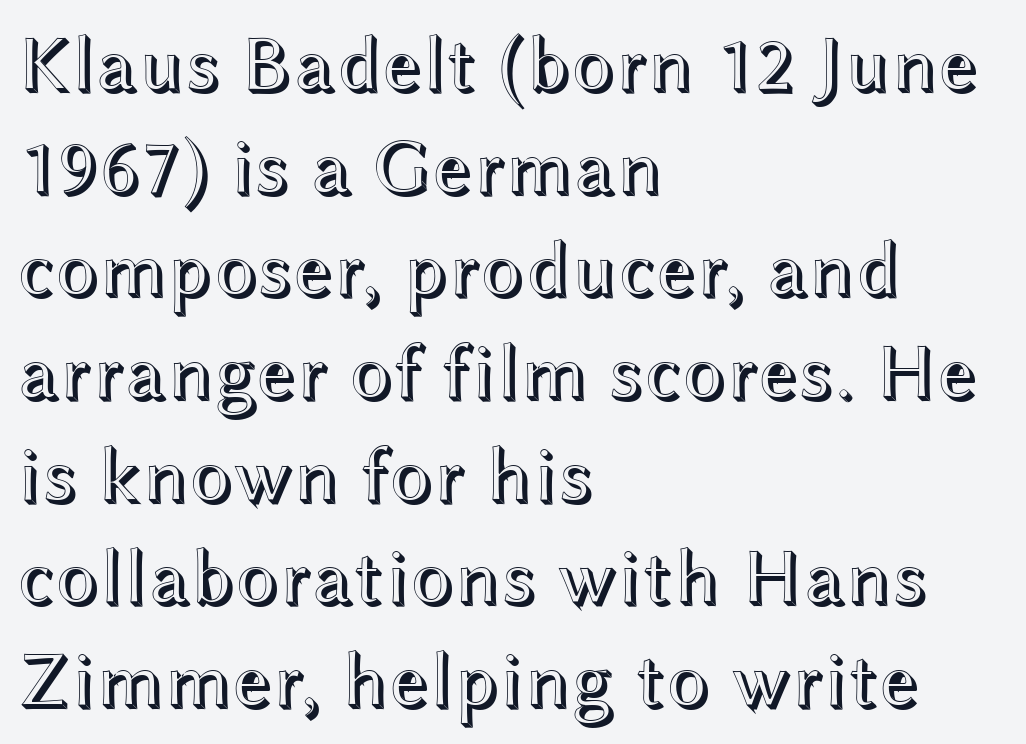
The image shows 79 px wide type, upright; set left-aligned, normal line spacing (1.3x), normal letter spacing, not underlined; a medium x-height.
